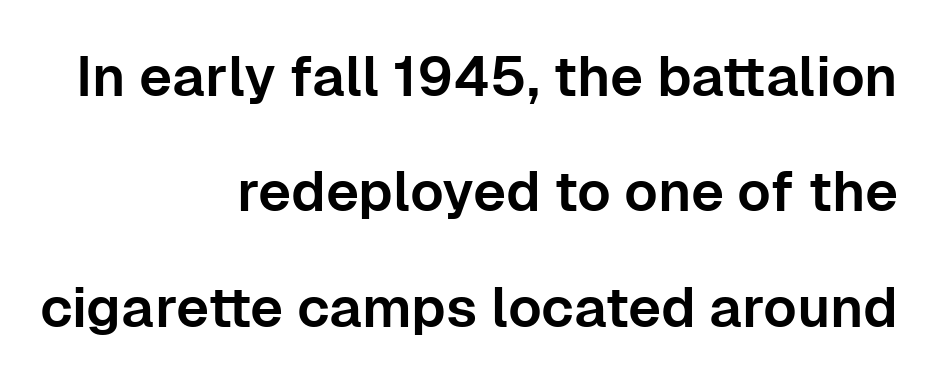
Standard letterfit; no display-style spreading of the glyphs. Letters rest on an invisible, unmarked baseline. Type style note: lacks serifs. Airy leading. The letters stand upright; this is a roman face. Does the copy run flush right? Yes — the right margin is perfectly even.
